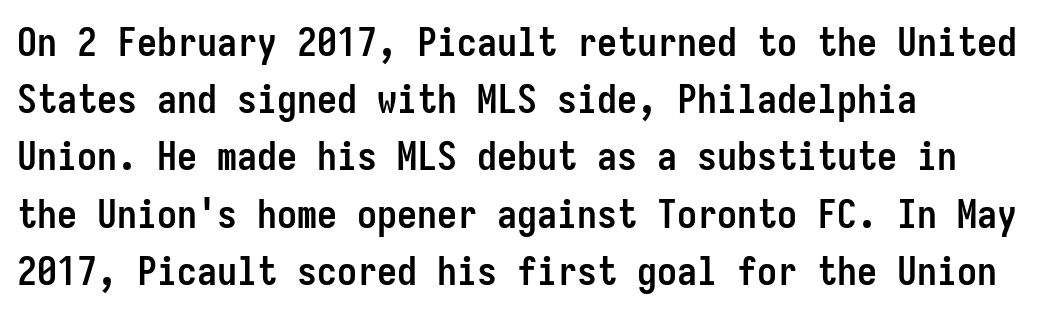
Bare-footed words on every line. The lines are quadded left. Looks like terminal output: every glyph gets an equal slot. Posture: upright roman. Stroke thickness is high; the sample reads as a true bold. Is this a sans? Yes — the strokes have no serifs.
